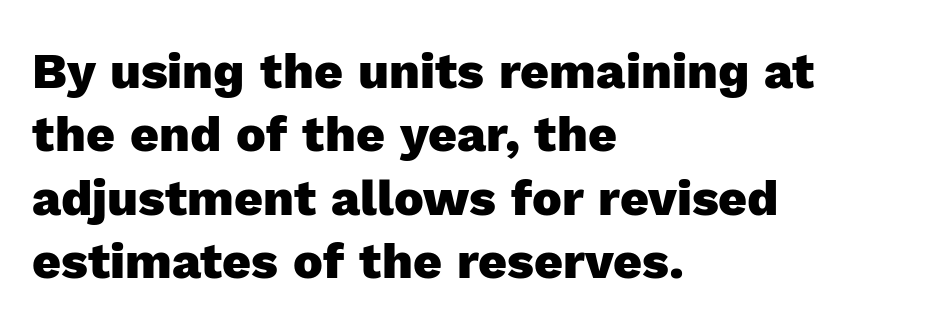
The image shows 50 px heavy sans-serif type, upright; set left-aligned, normal line spacing (1.27x), normal letter spacing, not underlined; a medium x-height.
